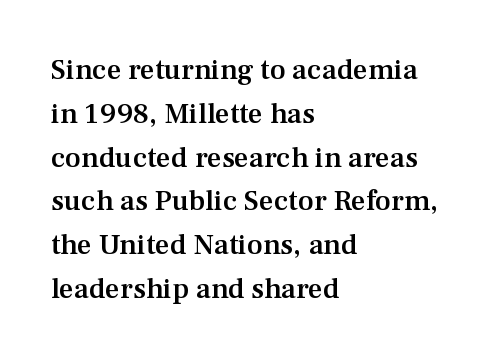
{"serif": "yes", "italic": "no", "bold": "semi", "weight": "semibold", "width": "normal", "stroke_contrast": "medium", "x_height": "medium", "monospaced": "no", "underline": "no", "align": "left", "line_spacing": "normal", "line_spacing_ratio": 1.51, "letter_spacing": "normal", "letter_spacing_em": 0.0, "glyph_px": 29}
